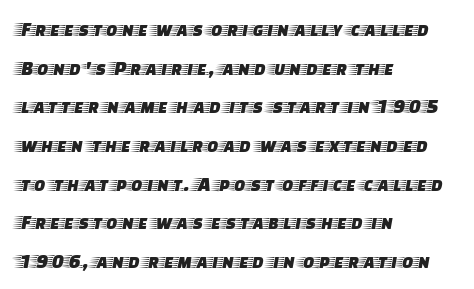
{"underline": "no", "align": "left", "line_spacing_ratio": 1.84, "letter_spacing": "normal", "letter_spacing_em": 0.0, "glyph_px": 21}
